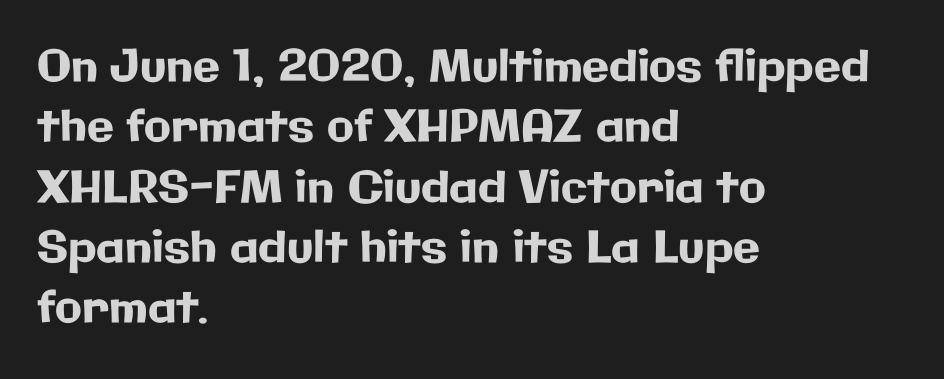
{"serif": "no", "italic": "no", "width": "normal", "stroke_contrast": "low", "x_height": "medium", "monospaced": "no", "underline": "no", "align": "left", "line_spacing": "normal", "line_spacing_ratio": 1.37, "letter_spacing": "normal", "letter_spacing_em": 0.0, "glyph_px": 44}
